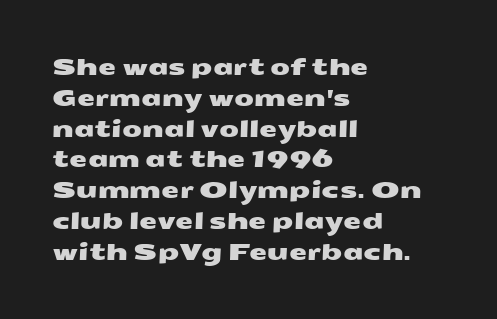
Spacing between characters is what you'd get straight out of the box. Evenly set lines give the paragraph a standard silhouette. Clear beneath every line of the passage. These lines are set flush left with a ragged right edge.
